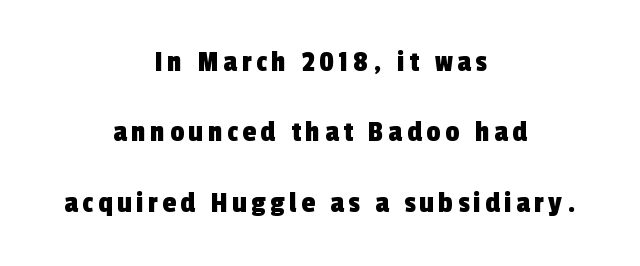
Proportional: the letters do not fall into vertical columns. Bare-footed words on every line. I'd call this a sans setting — the letters go barefoot. Students, observe: this is what heavily led, spacious text looks like.
